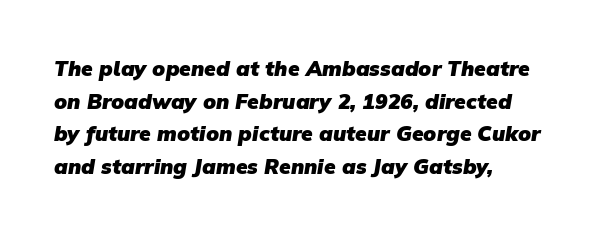
Q: Is the text bold? A: Yes.
Q: Is the text underlined? A: No.
Q: How is the paragraph aligned? A: Left-aligned.
Q: Is the spacing between letters normal or unusually wide? A: Normal.
Q: Is the spacing between lines tight, normal or loose? A: Normal.
